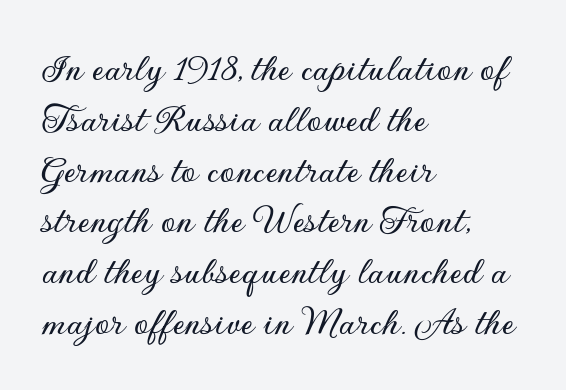
The rendering uses natural spacing where letterforms have individual widths. Examine the stroke ends and you'll find no serifs. The zone under the glyphs is completely vacant. The gaps between neighbouring characters are ordinary and unremarkable.
